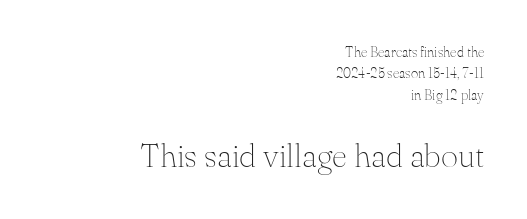
The image shows 33 px thin serif type, upright; set right-aligned, normal line spacing (1.53x), normal letter spacing, not underlined; the second (bottom) block is 2.36x larger; medium stroke contrast and a small x-height.
